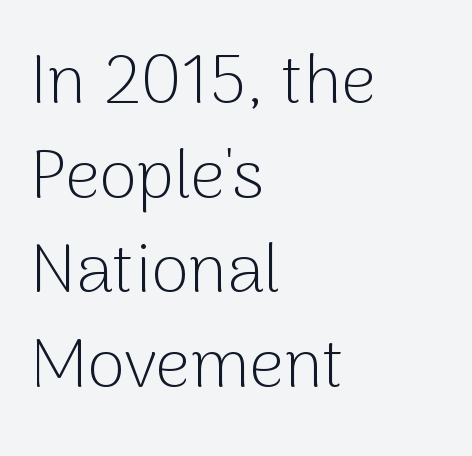
The image shows 68 px light sans-serif type, upright; set left-aligned, normal line spacing (1.39x), normal letter spacing, not underlined; low stroke contrast and a medium x-height.
